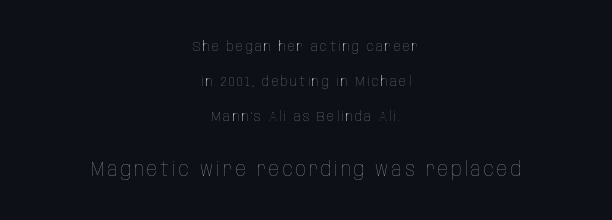
The image shows 20 px text type, upright; set centered, loose line spacing (2.49x), not underlined; the second (bottom) block is 1.43x larger.
